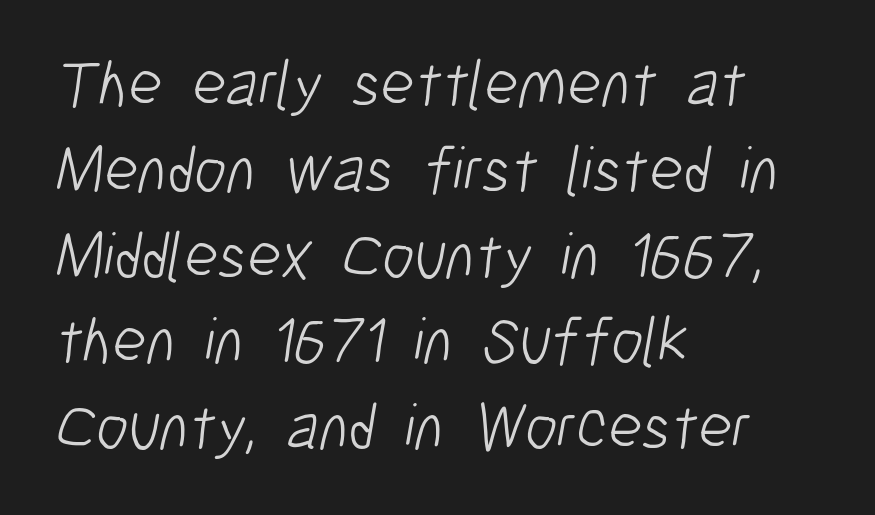
Q: Is the text bold? A: No.
Q: Is the typeface a serif or a sans-serif typeface? A: Sans-serif.
Q: Is the text underlined? A: No.
Q: How is the paragraph aligned? A: Left-aligned.
Q: Is the spacing between letters normal or unusually wide? A: Normal.
Q: Is the spacing between lines tight, normal or loose? A: Normal.
Q: Width (condensed, normal, or wide)? A: Condensed.
Q: Stroke contrast? A: Low.
Q: x-height? A: Medium.
Q: Monospaced? A: No.
